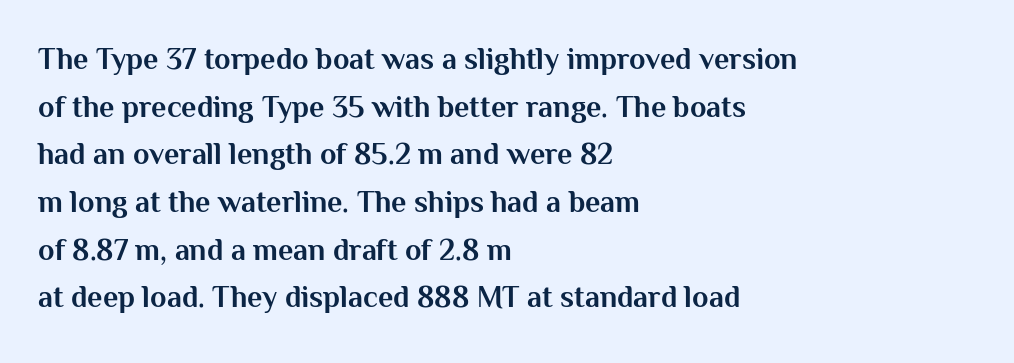
Does the type have serifs? No, each stem ends abruptly. The axis of the letterforms is exactly vertical. A typesetter would call this proportional, since set widths differ per character. A bare baseline throughout the passage.
